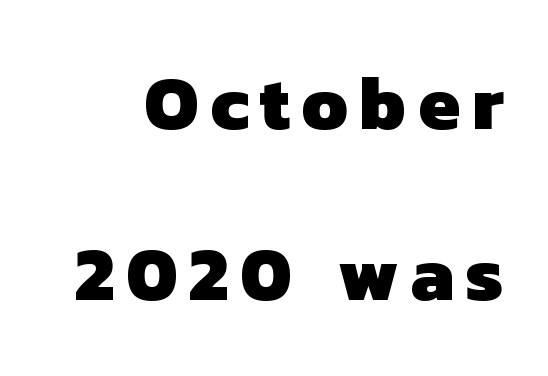
Q: Is the text bold? A: Yes.
Q: Is the typeface a serif or a sans-serif typeface? A: Sans-serif.
Q: Is the text underlined? A: No.
Q: Is the spacing between lines tight, normal or loose? A: Loose.
Q: Width (condensed, normal, or wide)? A: Normal.
Q: Stroke contrast? A: Low.
Q: x-height? A: Medium.
Q: Monospaced? A: No.
